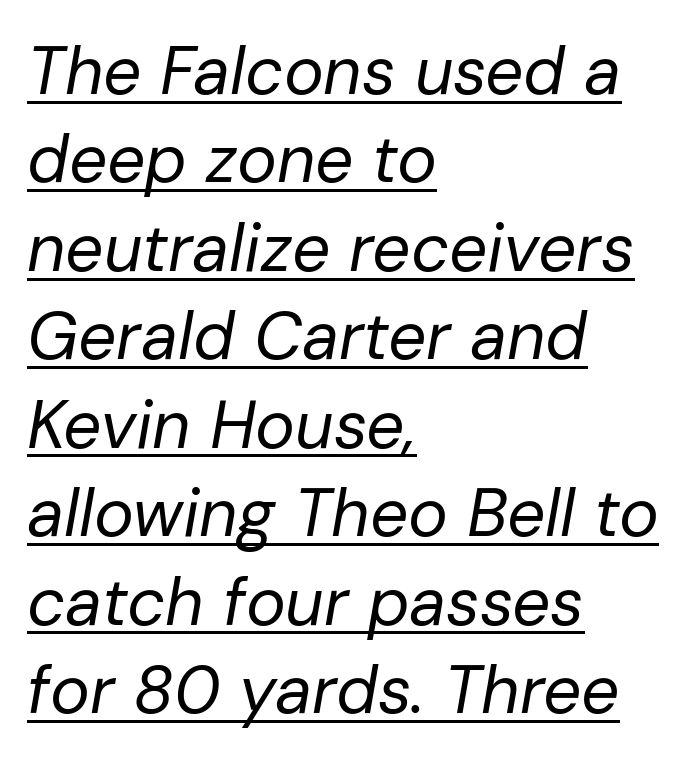
{"italic": "yes", "lean": "right", "slant_degrees": 10, "bold": "no", "weight": "regular", "width": "normal", "stroke_contrast": "low", "x_height": "medium", "monospaced": "no", "underline": "yes", "align": "left", "line_spacing": "normal", "line_spacing_ratio": 1.32, "letter_spacing": "normal", "letter_spacing_em": 0.0, "glyph_px": 67}
